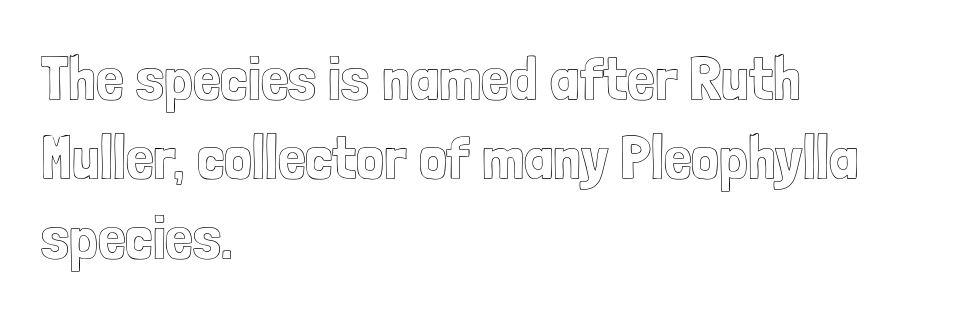
{"italic": "no", "width": "condensed", "x_height": "medium", "monospaced": "no", "underline": "no", "align": "left", "line_spacing": "normal", "line_spacing_ratio": 1.28, "letter_spacing": "normal", "letter_spacing_em": 0.0, "glyph_px": 62}
